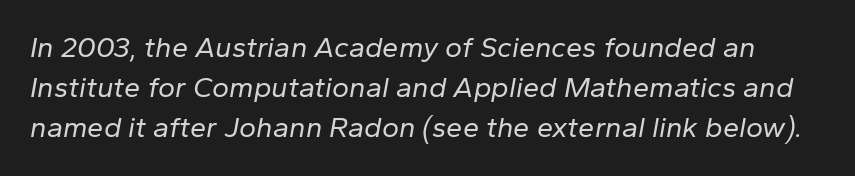
Spacing verdict: proportional, widths tailored to each character. The letters look calm and open, with moderate or lighter stems. The specimen omits any rule beneath the text block's lines. Students, note that the glyphs here touch the page at normal intervals.
